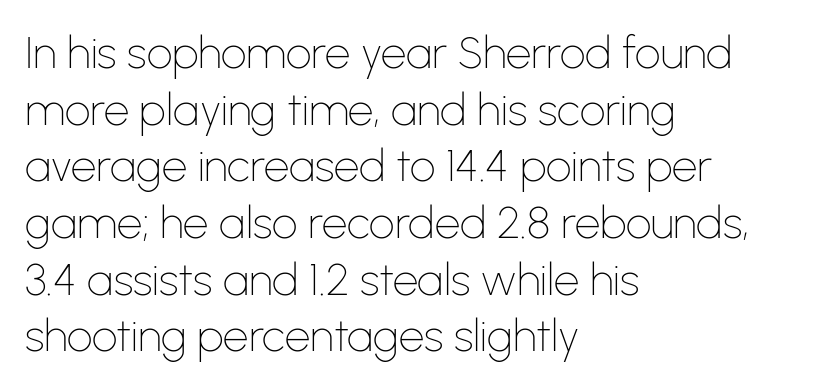
Q: Is the text bold? A: No.
Q: Is the text italic (slanted)? A: No, it is upright.
Q: Is the typeface a serif or a sans-serif typeface? A: Sans-serif.
Q: Is the text underlined? A: No.
Q: How is the paragraph aligned? A: Left-aligned.
Q: Is the spacing between letters normal or unusually wide? A: Normal.
Q: Is the spacing between lines tight, normal or loose? A: Normal.
Q: Width (condensed, normal, or wide)? A: Normal.
Q: Stroke contrast? A: Low.
Q: x-height? A: Medium.
Q: Monospaced? A: No.
